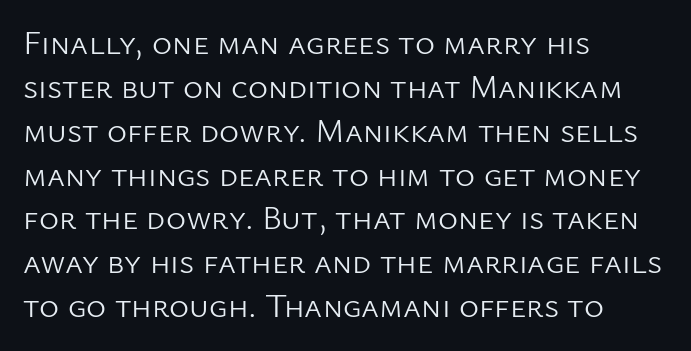
Q: Is the text bold? A: No.
Q: Is the text italic (slanted)? A: No, it is upright.
Q: Is the typeface a serif or a sans-serif typeface? A: Sans-serif.
Q: Is the text underlined? A: No.
Q: How is the paragraph aligned? A: Left-aligned.
Q: Is the spacing between letters normal or unusually wide? A: Normal.
Q: Is the spacing between lines tight, normal or loose? A: Normal.
Q: Width (condensed, normal, or wide)? A: Normal.
Q: Stroke contrast? A: Low.
Q: x-height? A: Medium.
Q: Monospaced? A: No.
